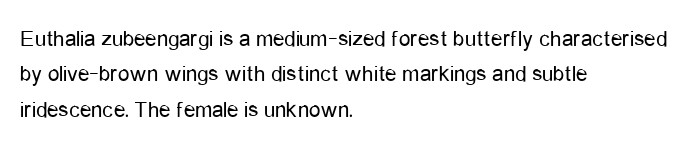
The image shows 23 px text type, upright; set left-aligned, normal line spacing (1.54x), normal letter spacing, not underlined.
